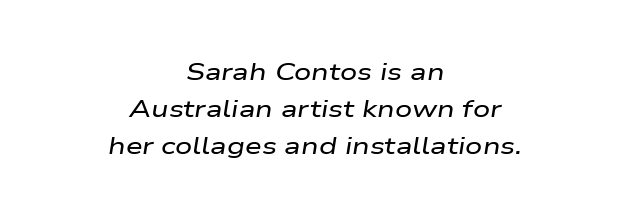
Q: Is the text italic (slanted)? A: Yes, it leans right by about 9 degrees.
Q: Is the text underlined? A: No.
Q: How is the paragraph aligned? A: Centered.
Q: Is the spacing between letters normal or unusually wide? A: Normal.
Q: Is the spacing between lines tight, normal or loose? A: Normal.
